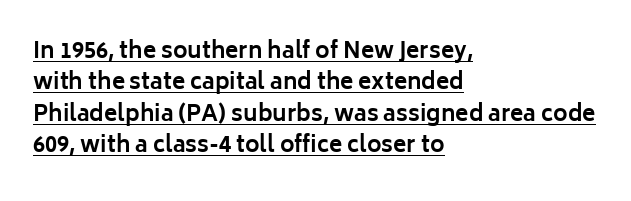
Q: Is the text bold? A: Yes.
Q: Is the text italic (slanted)? A: No, it is upright.
Q: Is the text underlined? A: Yes.
Q: How is the paragraph aligned? A: Left-aligned.
Q: Is the spacing between letters normal or unusually wide? A: Normal.
Q: Is the spacing between lines tight, normal or loose? A: Normal.
